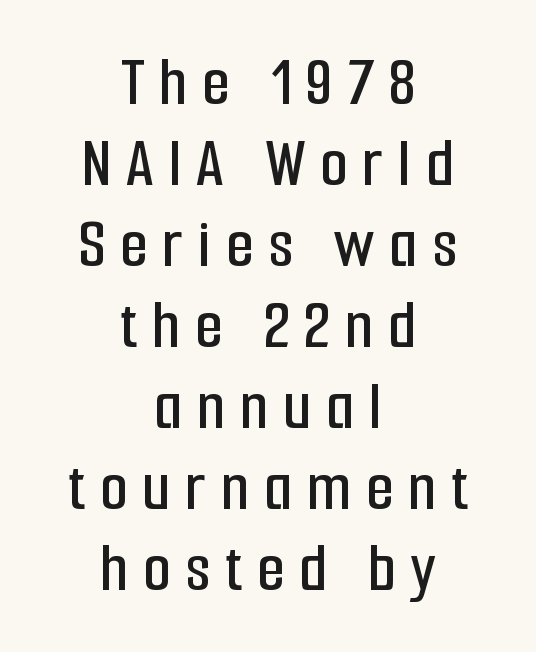
Q: Is the text italic (slanted)? A: No, it is upright.
Q: Is the typeface a serif or a sans-serif typeface? A: Sans-serif.
Q: Is the text underlined? A: No.
Q: How is the paragraph aligned? A: Centered.
Q: Is the spacing between letters normal or unusually wide? A: Unusually wide.
Q: Is the spacing between lines tight, normal or loose? A: Tight.
Q: Width (condensed, normal, or wide)? A: Condensed.
Q: Stroke contrast? A: Low.
Q: x-height? A: Medium.
Q: Monospaced? A: No.
